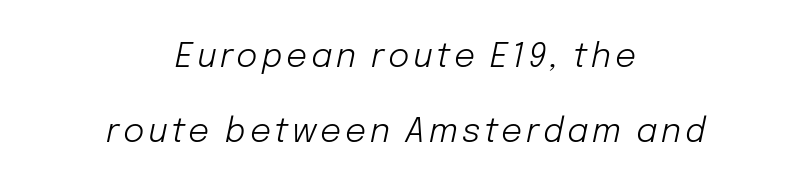
The image shows 33 px light type, italic (leaning right); set centered, loose line spacing (2.26x), not underlined; low stroke contrast and a medium x-height.
